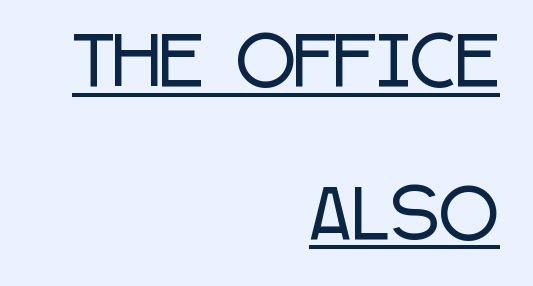
Q: Is the text italic (slanted)? A: No, it is upright.
Q: Is the typeface a serif or a sans-serif typeface? A: Sans-serif.
Q: Is the text underlined? A: Yes.
Q: How is the paragraph aligned? A: Right-aligned.
Q: Is the spacing between letters normal or unusually wide? A: Normal.
Q: Is the spacing between lines tight, normal or loose? A: Loose.
Q: Width (condensed, normal, or wide)? A: Condensed.
Q: Stroke contrast? A: Low.
Q: x-height? A: Large.
Q: Monospaced? A: No.
